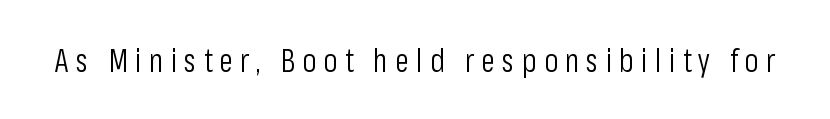
Look at the bottom of the vertical strokes: they stop flat, with no serifs. Is the stroke heavy? The answer is a plain regular-or-lighter. The type sits square on the baseline with zero lean. The letters advance in unequal steps, a hallmark of proportional type. Is the letter spacing exaggerated? Yes — the characters are pushed far apart. Glance below the letters and you will spot only blank space.
